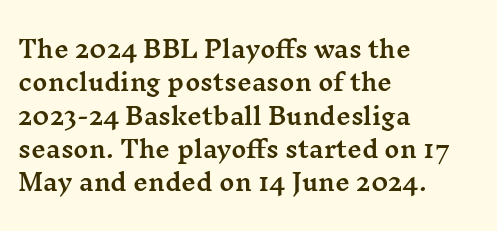
The image shows 23 px text type, upright; set left-aligned, normal line spacing (1.45x), normal letter spacing, not underlined.
